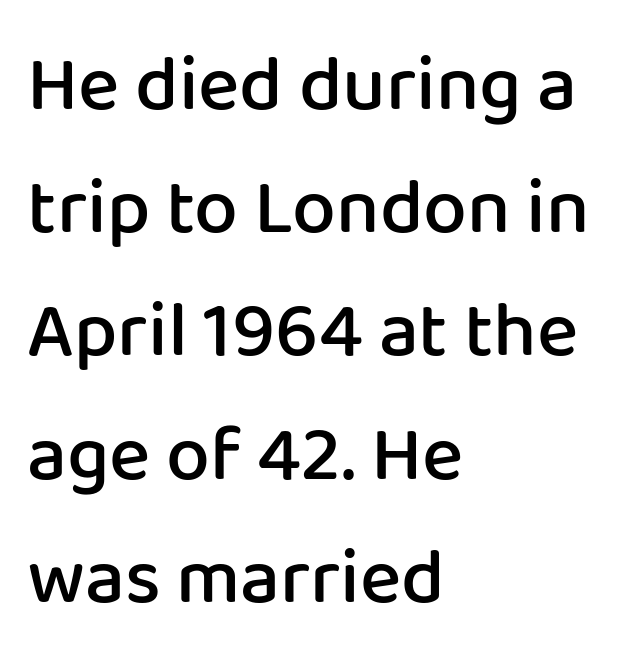
The image shows 78 px semibold sans-serif type, upright; set left-aligned, normal line spacing (1.58x), normal letter spacing, not underlined; low stroke contrast and a medium x-height.
